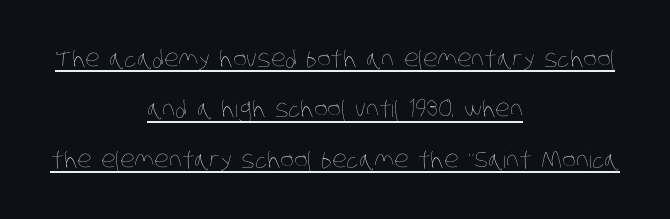
Q: Is the text bold? A: No.
Q: Is the text underlined? A: Yes.
Q: How is the paragraph aligned? A: Centered.
Q: Is the spacing between letters normal or unusually wide? A: Normal.
Q: Is the spacing between lines tight, normal or loose? A: Loose.
